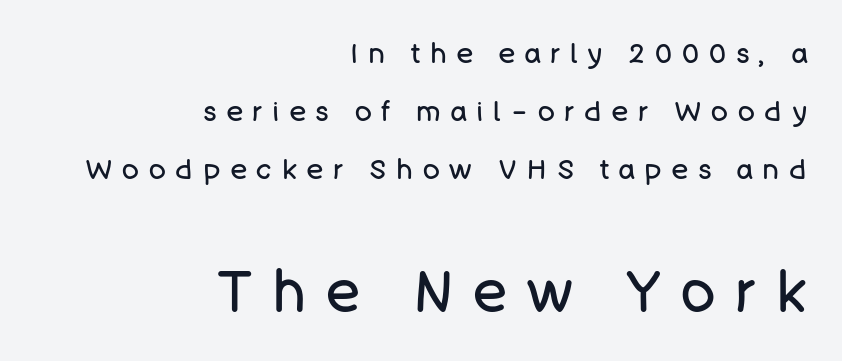
Bigger letters appear in the bottom chunk; the top chunk is reduced. Ordinary non-slanted type is in use. Reading down the column, the eye jumps a long way to each next line. Each line ends at the same right margin while the left side varies. The tracking jumps out immediately: characters are airy and widely separated.
